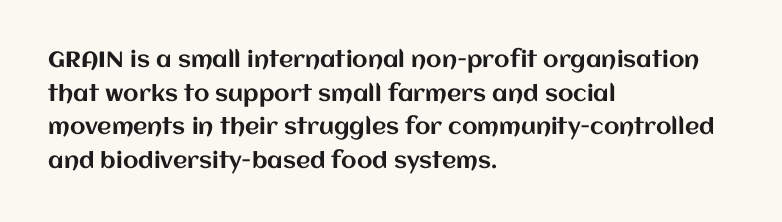
Q: Is the text italic (slanted)? A: No, it is upright.
Q: Is the text underlined? A: No.
Q: How is the paragraph aligned? A: Left-aligned.
Q: Is the spacing between letters normal or unusually wide? A: Normal.
Q: Is the spacing between lines tight, normal or loose? A: Normal.
